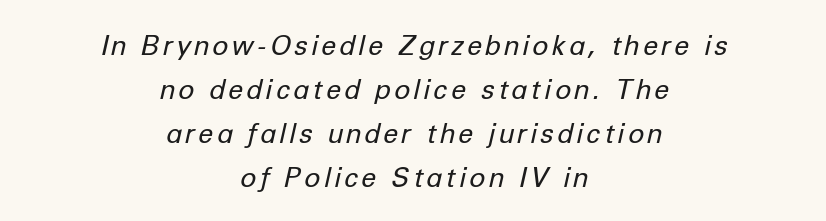
{"italic": "yes", "lean": "right", "slant_degrees": 12, "bold": "no", "underline": "no", "align": "center", "line_spacing": "normal", "line_spacing_ratio": 1.63, "glyph_px": 27}
